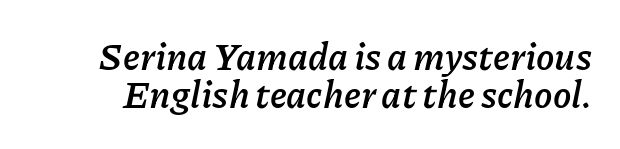
The image shows 37 px semibold type, italic (leaning right); set tight line spacing (1.03x), normal letter spacing, not underlined; low stroke contrast and a medium x-height.
